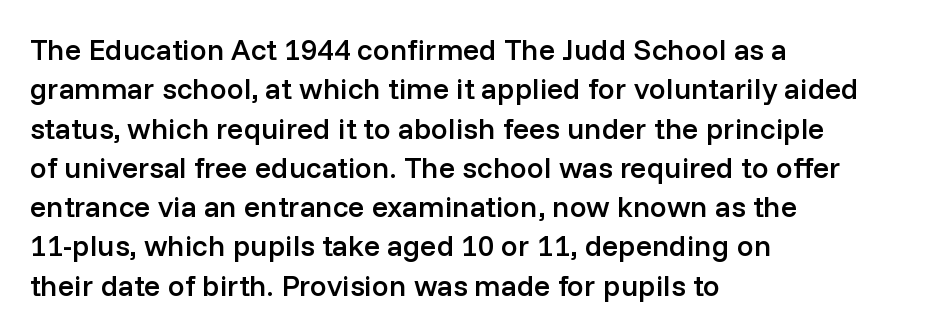
Q: Is the text bold? A: Semi-bold.
Q: Is the text italic (slanted)? A: No, it is upright.
Q: Is the typeface a serif or a sans-serif typeface? A: Sans-serif.
Q: Is the text underlined? A: No.
Q: How is the paragraph aligned? A: Left-aligned.
Q: Is the spacing between letters normal or unusually wide? A: Normal.
Q: Is the spacing between lines tight, normal or loose? A: Normal.
Q: Width (condensed, normal, or wide)? A: Normal.
Q: Stroke contrast? A: Low.
Q: x-height? A: Medium.
Q: Monospaced? A: No.
